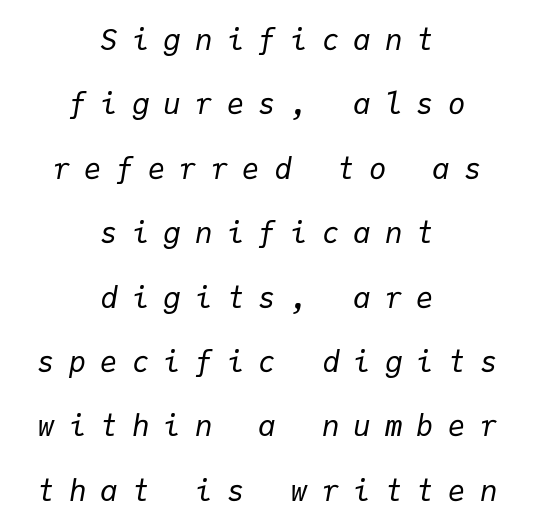
{"italic": "yes", "lean": "right", "slant_degrees": 9, "bold": "no", "weight": "regular", "width": "normal", "stroke_contrast": "low", "x_height": "medium", "monospaced": "yes", "underline": "no", "align": "center", "line_spacing": "loose", "line_spacing_ratio": 2.22, "letter_spacing": "wide", "letter_spacing_em": 0.49, "glyph_px": 29}
